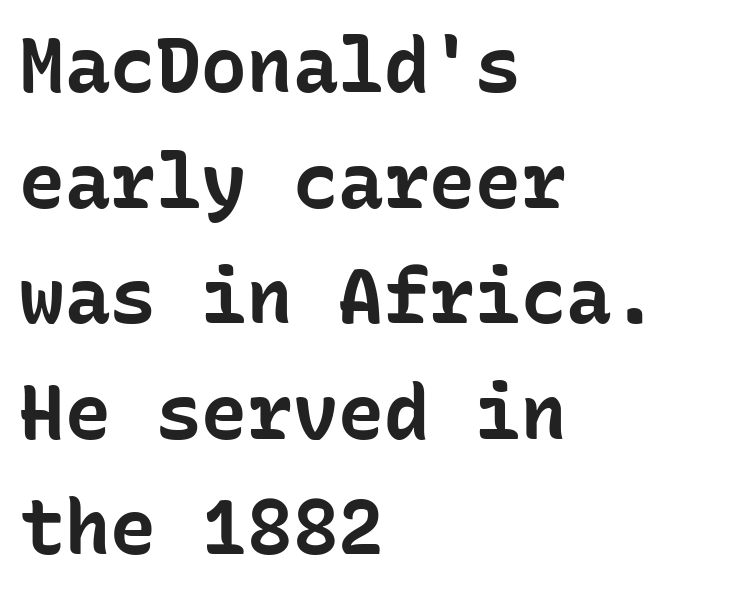
Do the characters align in a grid? Yes, the font is monospaced. Descender tails drop into unmarked territory. The typesetter chose a ragged-right arrangement here. When letters stand straight like this, we call the style roman or upright.
